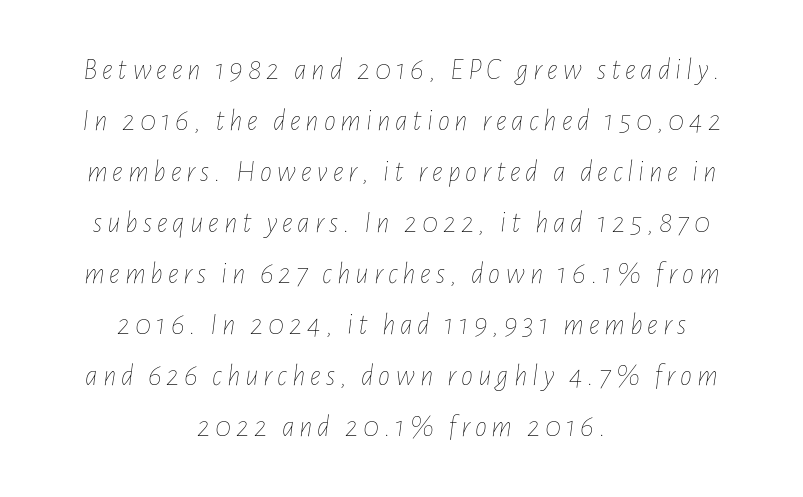
The image shows 30 px thin, condensed type, italic (leaning right); set centered, normal line spacing (1.7x), not underlined; low stroke contrast and a medium x-height.
